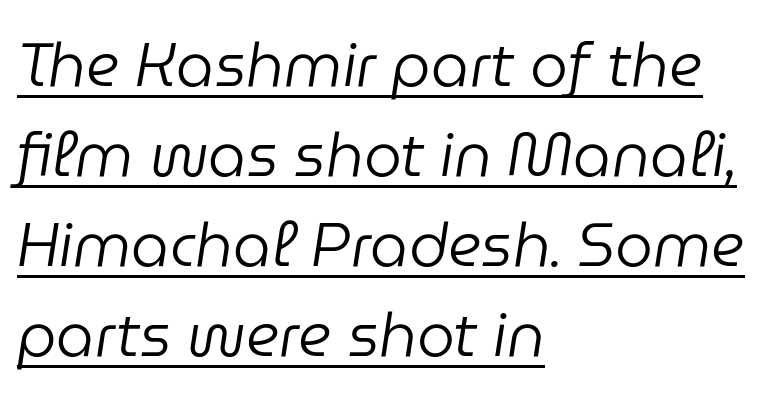
The image shows 60 px regular-weight type, italic (leaning right); set left-aligned, normal line spacing (1.5x), normal letter spacing, underlined; low stroke contrast and a medium x-height.
